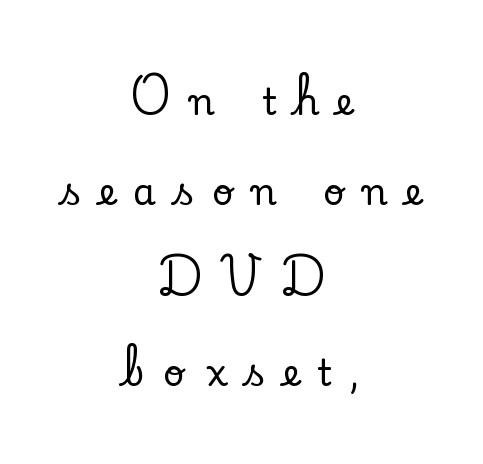
Q: Is the text italic (slanted)? A: No, it is upright.
Q: Is the typeface a serif or a sans-serif typeface? A: Serif.
Q: Is the text underlined? A: No.
Q: How is the paragraph aligned? A: Centered.
Q: Is the spacing between letters normal or unusually wide? A: Unusually wide.
Q: Is the spacing between lines tight, normal or loose? A: Loose.
Q: Width (condensed, normal, or wide)? A: Normal.
Q: Stroke contrast? A: Low.
Q: x-height? A: Small.
Q: Monospaced? A: No.
